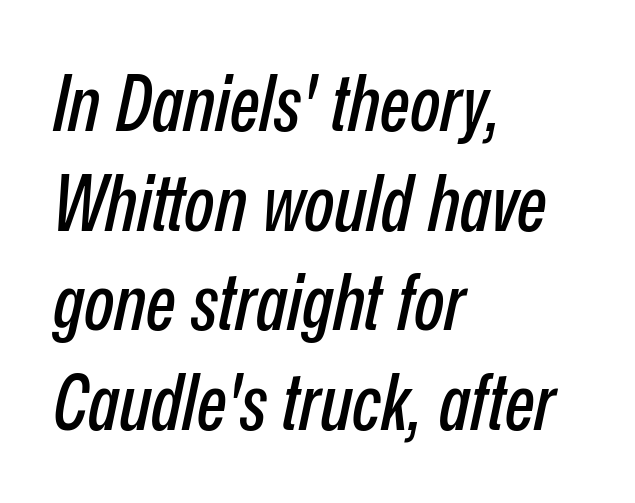
Every row of glyphs begins at an identical x-position on the left. Emphasis-style slanted type is in use. The leading is moderate, giving the passage an even texture. Characters follow at the spacing the type designer built in. Glance below the letters and you will spot only blank space.
